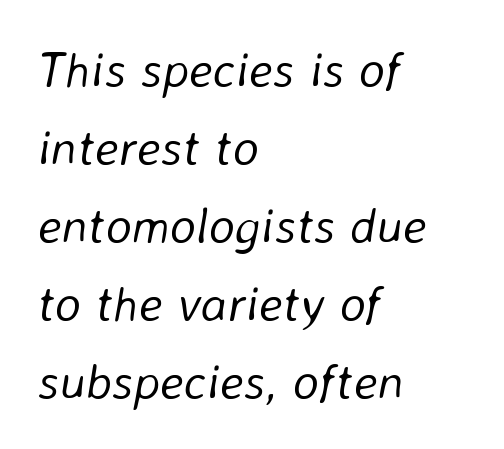
Clear beneath every line of the passage. This reads as an unemphasized weight, regular at the heaviest. The face used here is rendered with its standard letterfit. These lines were composed using italics.
